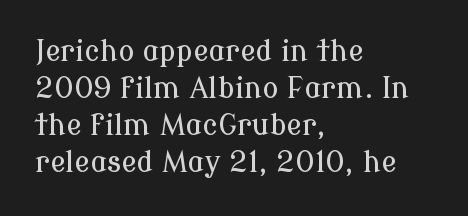
Q: Is the text italic (slanted)? A: No, it is upright.
Q: Is the typeface a serif or a sans-serif typeface? A: Serif.
Q: Is the text underlined? A: No.
Q: How is the paragraph aligned? A: Left-aligned.
Q: Is the spacing between letters normal or unusually wide? A: Normal.
Q: Is the spacing between lines tight, normal or loose? A: Normal.
Q: Width (condensed, normal, or wide)? A: Normal.
Q: Stroke contrast? A: Low.
Q: x-height? A: Medium.
Q: Monospaced? A: No.
